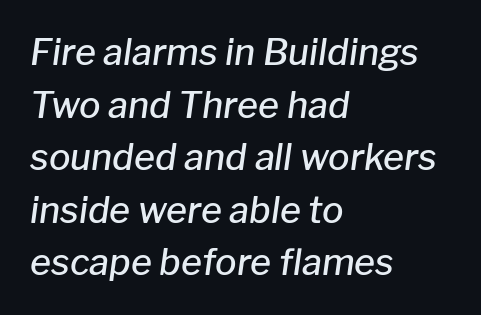
The rendering keeps characters at their native spacing. The letters are semibold — heavier than regular but short of a full bold. Does the lettering tilt? It does — this is italic. These lines are rendered in a variable-pitch font. Underlining? Definitely not there.
